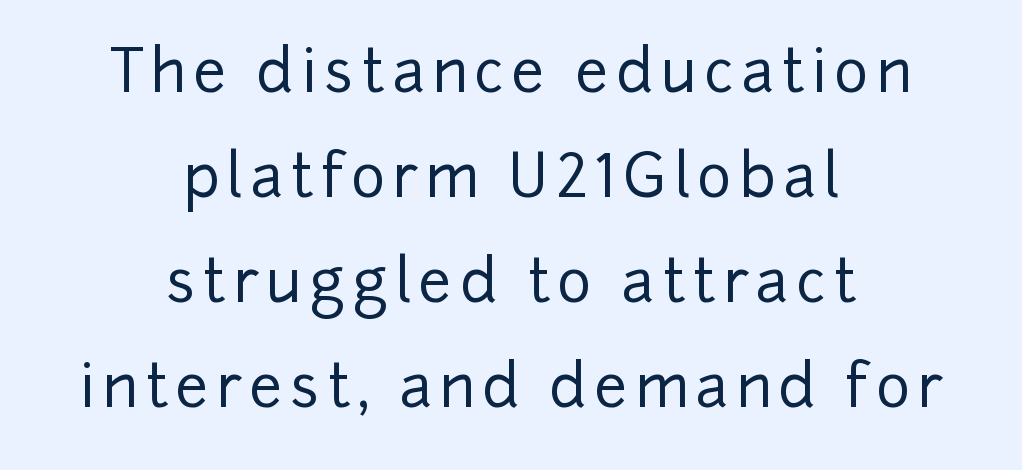
{"serif": "no", "italic": "no", "width": "normal", "stroke_contrast": "low", "x_height": "medium", "monospaced": "no", "underline": "no", "align": "center", "line_spacing_ratio": 1.78, "glyph_px": 59}
